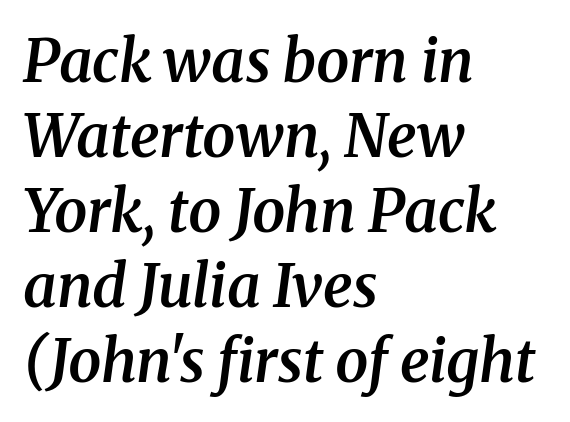
The image shows 59 px semibold serif type, italic (leaning right); set left-aligned, normal line spacing (1.27x), normal letter spacing, not underlined; medium stroke contrast and a medium x-height.
